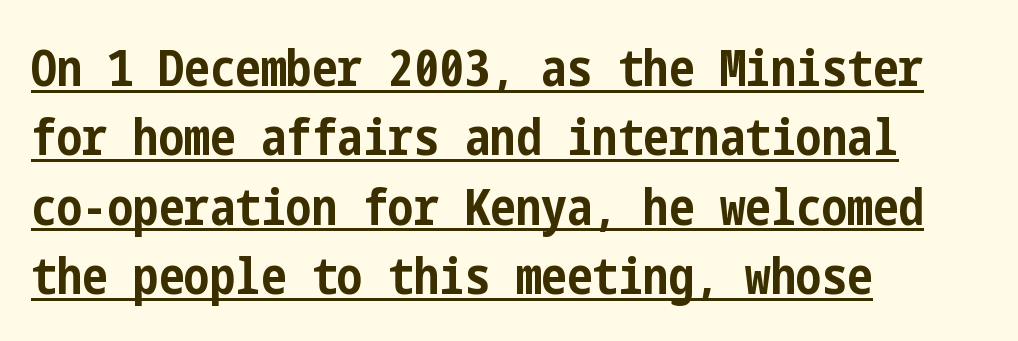
{"serif": "no", "italic": "no", "bold": "yes", "weight": "bold", "width": "condensed", "stroke_contrast": "low", "x_height": "medium", "underline": "yes", "align": "left", "line_spacing": "normal", "line_spacing_ratio": 1.36, "letter_spacing": "normal", "letter_spacing_em": 0.0, "glyph_px": 51}
